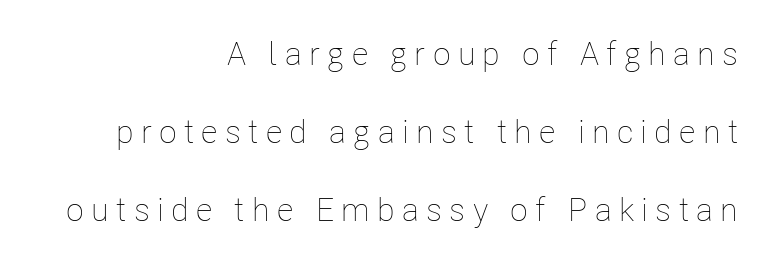
{"italic": "no", "bold": "no", "weight": "thin", "width": "condensed", "stroke_contrast": "low", "x_height": "medium", "monospaced": "no", "underline": "no", "align": "right", "line_spacing": "loose", "line_spacing_ratio": 2.37, "letter_spacing": "wide", "letter_spacing_em": 0.22, "glyph_px": 33}
